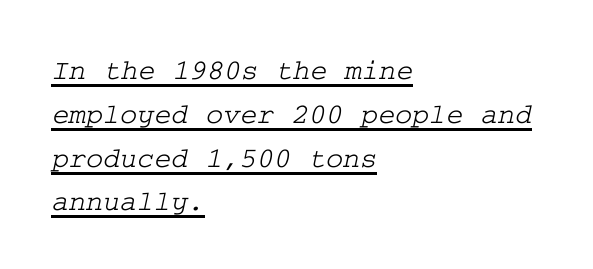
Q: Is the typeface a serif or a sans-serif typeface? A: Serif.
Q: Is the text underlined? A: Yes.
Q: How is the paragraph aligned? A: Left-aligned.
Q: Is the spacing between letters normal or unusually wide? A: Normal.
Q: Is the spacing between lines tight, normal or loose? A: Normal.
Q: Width (condensed, normal, or wide)? A: Wide.
Q: Stroke contrast? A: Low.
Q: x-height? A: Medium.
